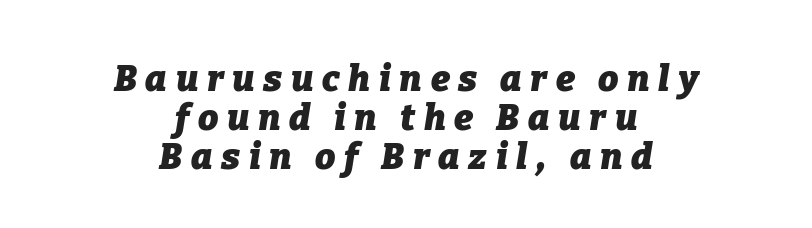
Q: Is the text bold? A: Yes.
Q: Is the text italic (slanted)? A: Yes, it leans right by about 9 degrees.
Q: Is the text underlined? A: No.
Q: How is the paragraph aligned? A: Centered.
Q: Is the spacing between letters normal or unusually wide? A: Unusually wide.
Q: Is the spacing between lines tight, normal or loose? A: Tight.
Q: Width (condensed, normal, or wide)? A: Normal.
Q: Stroke contrast? A: Low.
Q: x-height? A: Medium.
Q: Monospaced? A: No.
